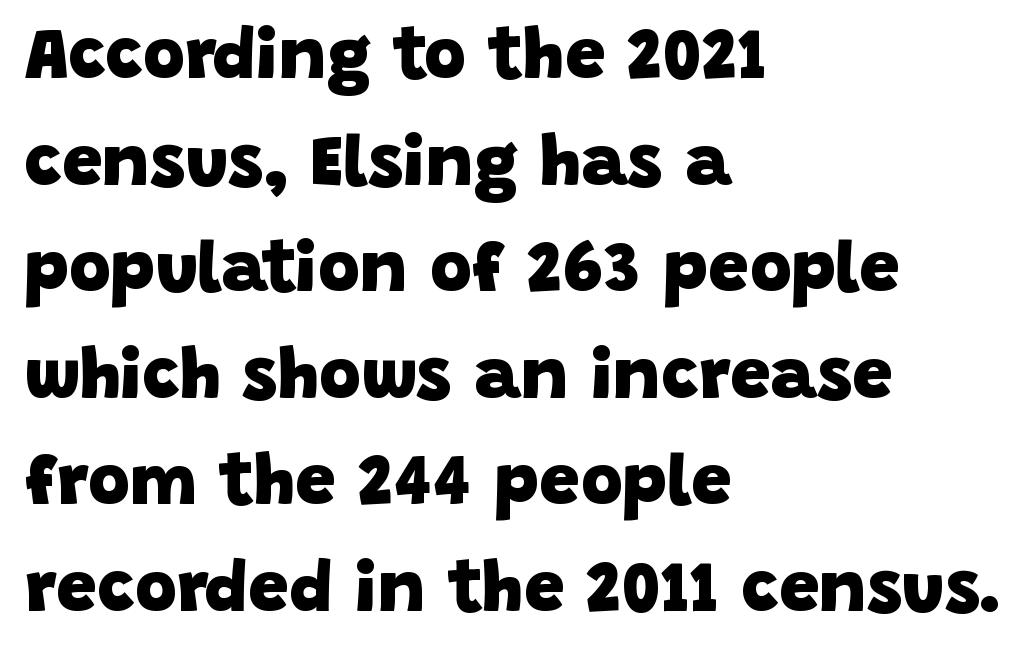
Here the designer chose a conventional face with non-uniform glyph widths. The space directly below the letters is spotless. How heavy is the stroke? Heavy — this is a bold. Which margin do the lines hug? The left one — the right edge is uneven.
